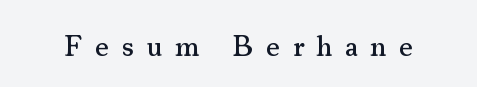
{"serif": "yes", "italic": "no", "width": "normal", "stroke_contrast": "medium", "x_height": "small", "monospaced": "no", "underline": "no", "letter_spacing": "wide", "letter_spacing_em": 0.42, "glyph_px": 30}
